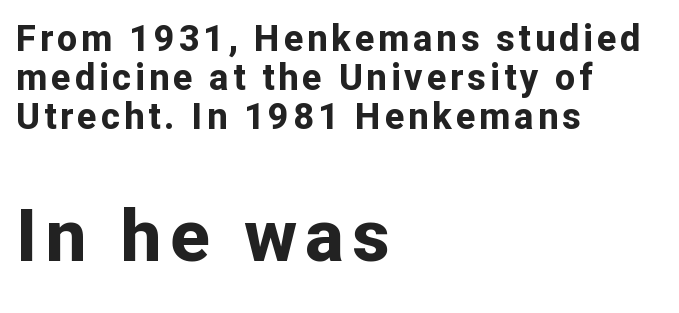
The image shows 73 px bold sans-serif type, upright; set left-aligned, tight line spacing (1.08x), not underlined; the second (bottom) block is 2.03x larger; low stroke contrast and a medium x-height.
